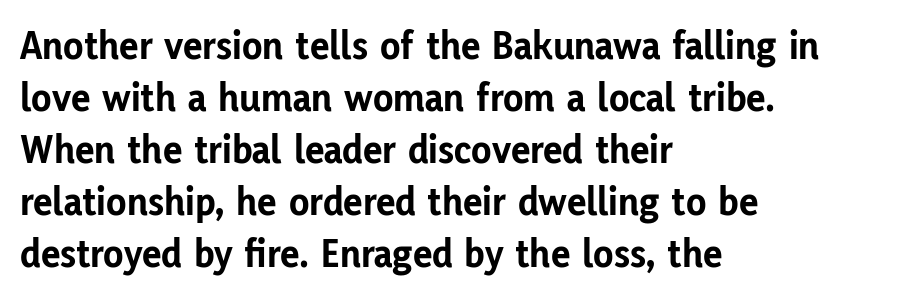
Rule under the text: the space is simply empty. Does the weight exceed regular? Yes, all the way to bold. The face used here is a sans, in the tradition of grotesques and geometrics. In terms of letterspacing, this is plain default setting. You could not count columns in this text — the font is proportionally spaced. Does the lettering tilt? It doesn't — this is upright.
